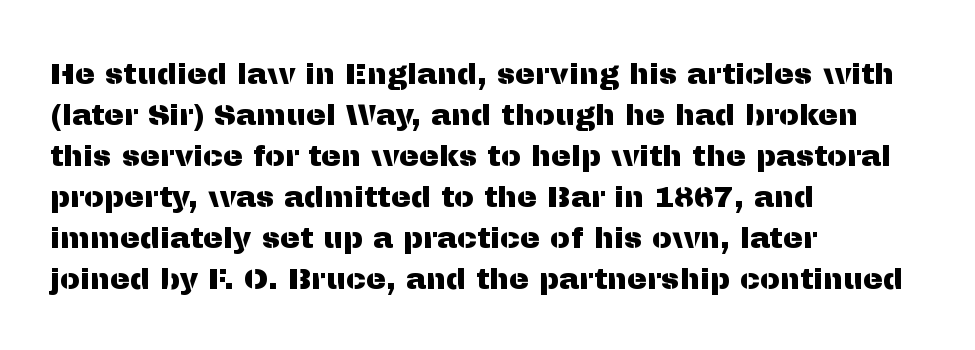
The image shows 30 px sans-serif type, upright; set left-aligned, normal line spacing (1.37x), normal letter spacing, not underlined; medium stroke contrast and a medium x-height.
